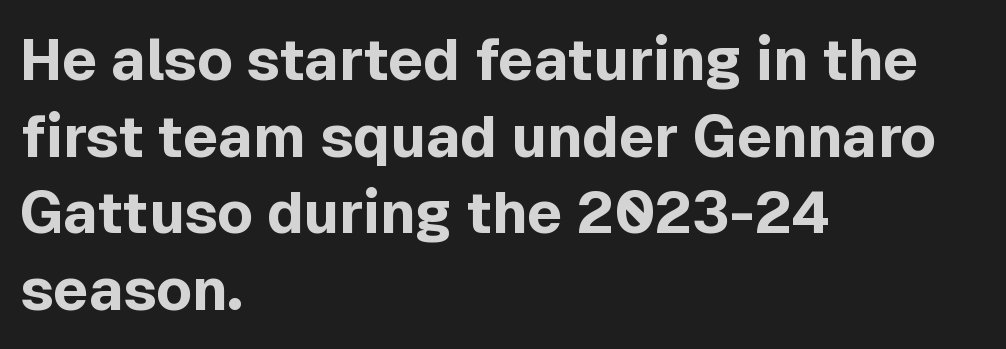
{"serif": "no", "italic": "no", "bold": "yes", "weight": "bold", "width": "normal", "x_height": "medium", "monospaced": "no", "underline": "no", "align": "left", "line_spacing": "normal", "line_spacing_ratio": 1.3, "letter_spacing": "normal", "letter_spacing_em": 0.0, "glyph_px": 59}
